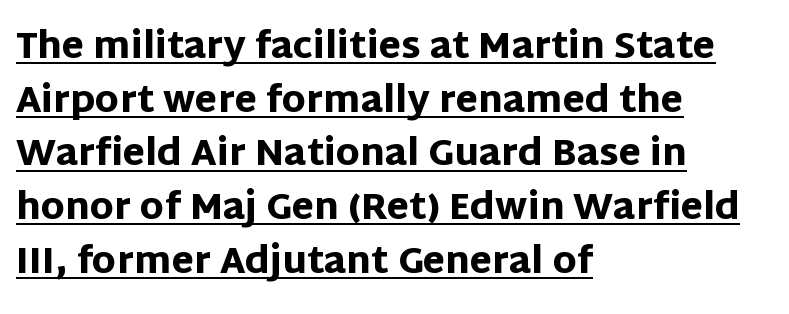
{"serif": "no", "italic": "no", "bold": "yes", "weight": "heavy", "width": "normal", "stroke_contrast": "low", "x_height": "large", "monospaced": "no", "underline": "yes", "align": "left", "line_spacing": "normal", "line_spacing_ratio": 1.49, "letter_spacing": "normal", "letter_spacing_em": 0.0, "glyph_px": 36}
